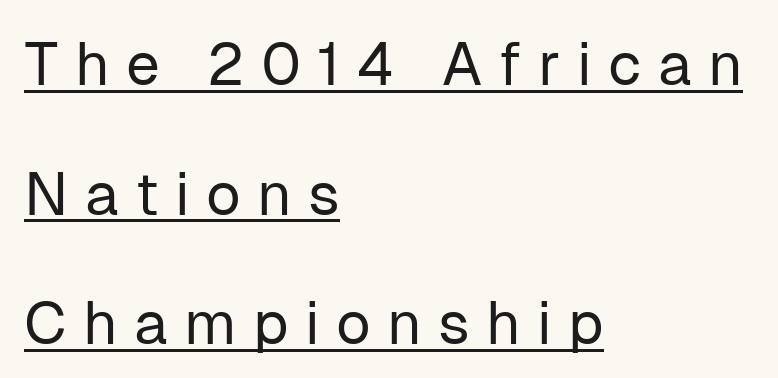
{"serif": "no", "italic": "no", "bold": "no", "weight": "regular", "width": "normal", "stroke_contrast": "low", "x_height": "medium", "monospaced": "no", "underline": "yes", "align": "left", "line_spacing": "loose", "line_spacing_ratio": 2.16, "letter_spacing": "wide", "letter_spacing_em": 0.27, "glyph_px": 60}
